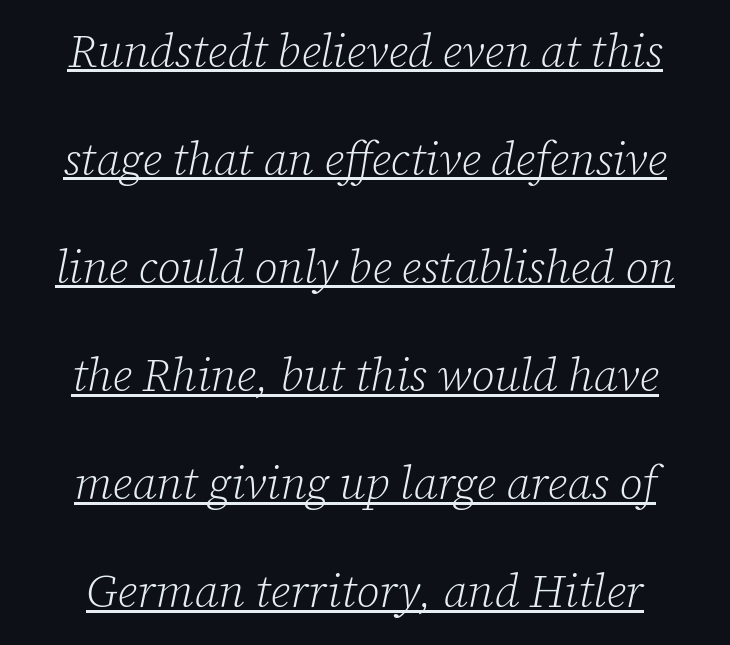
{"serif": "yes", "italic": "yes", "lean": "right", "slant_degrees": 12, "bold": "no", "weight": "light", "width": "normal", "stroke_contrast": "low", "x_height": "medium", "monospaced": "no", "underline": "yes", "align": "center", "line_spacing": "loose", "line_spacing_ratio": 2.35, "letter_spacing": "normal", "letter_spacing_em": 0.0, "glyph_px": 46}
